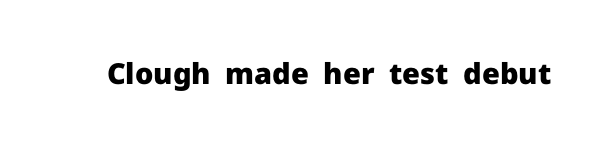
The letters stand upright; this is a roman face. The foot of each line stays bare and open. Tracking here is standard; glyphs follow each other at the usual distance. You can tell from the bare stems that sans-serif type was used. The characters look thick and weighty, a clear bold. Proportional: the letters do not fall into vertical columns.
